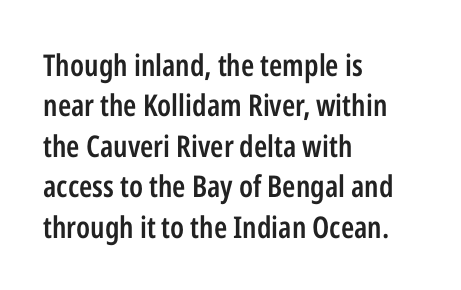
The image shows 30 px semibold, condensed sans-serif type, upright; set left-aligned, normal line spacing (1.35x), normal letter spacing, not underlined; low stroke contrast and a medium x-height.
